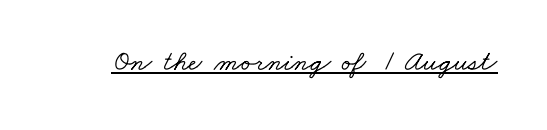
The image shows 29 px wide serif type; set normal letter spacing, underlined; low stroke contrast and a small x-height.
